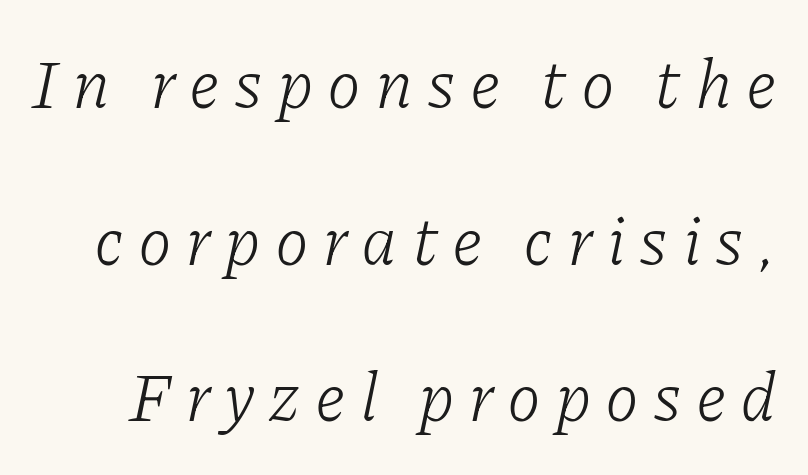
Q: Is the text bold? A: No.
Q: Is the text italic (slanted)? A: Yes, it leans right by about 11 degrees.
Q: Is the typeface a serif or a sans-serif typeface? A: Serif.
Q: Is the text underlined? A: No.
Q: Is the spacing between letters normal or unusually wide? A: Unusually wide.
Q: Is the spacing between lines tight, normal or loose? A: Loose.
Q: Width (condensed, normal, or wide)? A: Normal.
Q: Stroke contrast? A: Low.
Q: x-height? A: Medium.
Q: Monospaced? A: No.
